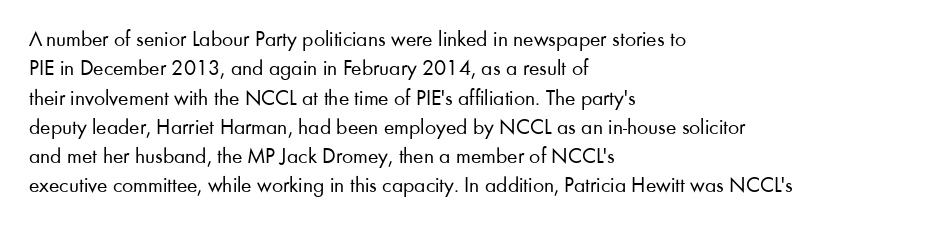
{"italic": "no", "bold": "no", "underline": "no", "align": "left", "line_spacing": "normal", "line_spacing_ratio": 1.33, "letter_spacing": "normal", "letter_spacing_em": 0.0, "glyph_px": 22}
